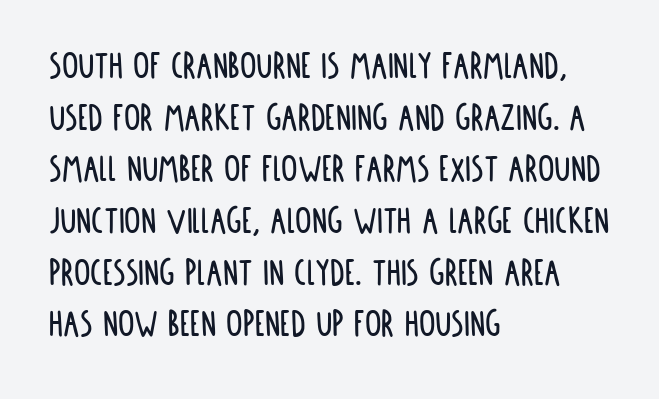
Q: Is the text italic (slanted)? A: No, it is upright.
Q: Is the typeface a serif or a sans-serif typeface? A: Sans-serif.
Q: Is the text underlined? A: No.
Q: How is the paragraph aligned? A: Left-aligned.
Q: Is the spacing between letters normal or unusually wide? A: Normal.
Q: Is the spacing between lines tight, normal or loose? A: Normal.
Q: Width (condensed, normal, or wide)? A: Condensed.
Q: Stroke contrast? A: Low.
Q: x-height? A: Large.
Q: Monospaced? A: No.
